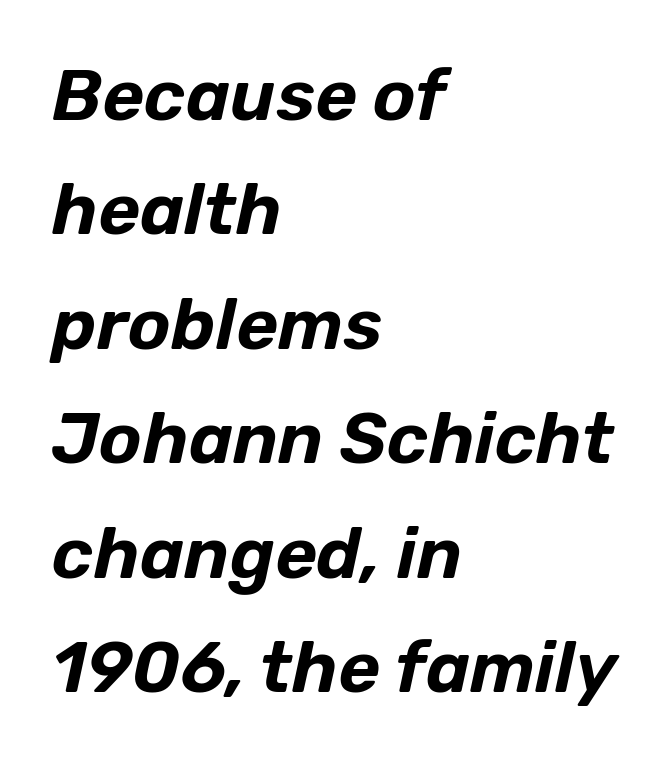
Q: Is the text italic (slanted)? A: Yes, it leans right by about 12 degrees.
Q: Is the text underlined? A: No.
Q: How is the paragraph aligned? A: Left-aligned.
Q: Is the spacing between letters normal or unusually wide? A: Normal.
Q: Is the spacing between lines tight, normal or loose? A: Normal.
Q: Width (condensed, normal, or wide)? A: Normal.
Q: Stroke contrast? A: Low.
Q: x-height? A: Medium.
Q: Monospaced? A: No.
